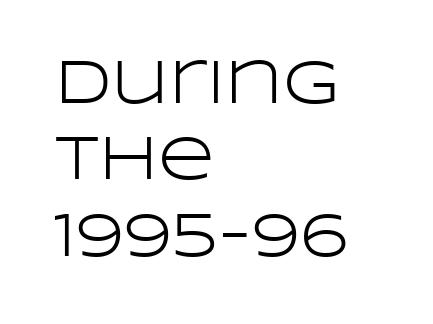
{"serif": "no", "italic": "no", "bold": "no", "weight": "light", "width": "wide", "stroke_contrast": "low", "x_height": "large", "monospaced": "no", "underline": "no", "align": "left", "line_spacing_ratio": 1.23, "letter_spacing": "normal", "letter_spacing_em": 0.0, "glyph_px": 62}
